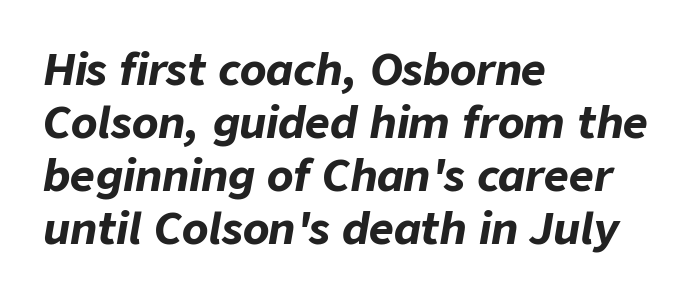
The image shows 43 px bold type, italic (leaning right); set left-aligned, line spacing 1.23x, normal letter spacing, not underlined; low stroke contrast and a medium x-height.
